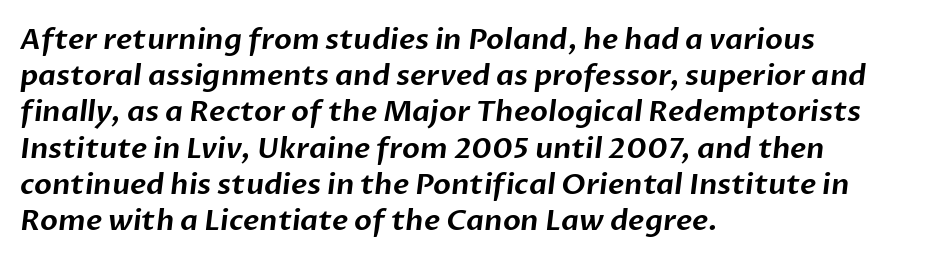
The image shows 29 px sans-serif type; set left-aligned, normal line spacing (1.25x), normal letter spacing, not underlined; low stroke contrast and a medium x-height.
